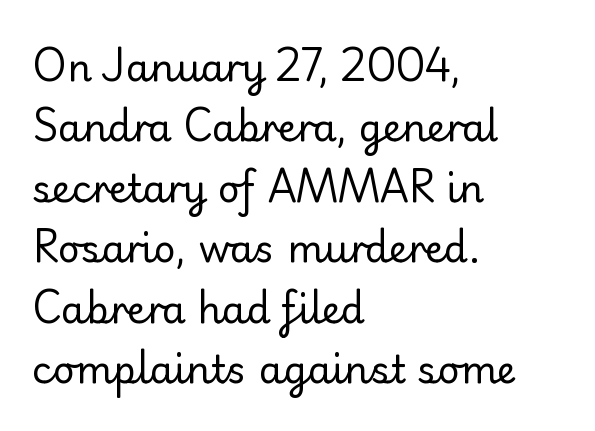
Q: Is the text bold? A: No.
Q: Is the text italic (slanted)? A: No, it is upright.
Q: Is the typeface a serif or a sans-serif typeface? A: Sans-serif.
Q: Is the text underlined? A: No.
Q: How is the paragraph aligned? A: Left-aligned.
Q: Is the spacing between letters normal or unusually wide? A: Normal.
Q: Is the spacing between lines tight, normal or loose? A: Normal.
Q: Width (condensed, normal, or wide)? A: Normal.
Q: Stroke contrast? A: Low.
Q: x-height? A: Small.
Q: Monospaced? A: No.
